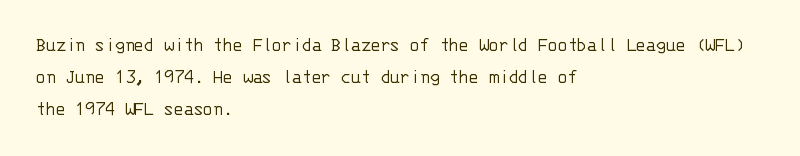
The image shows 20 px text type, upright; set left-aligned, normal line spacing (1.59x), normal letter spacing, not underlined.
